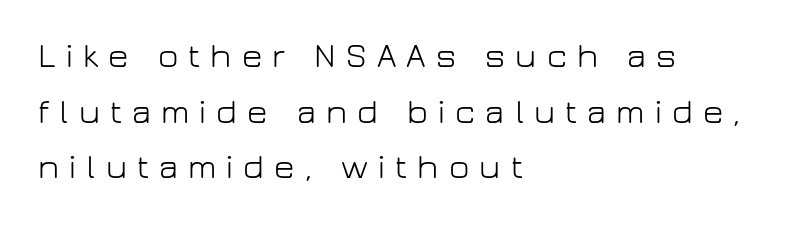
{"serif": "no", "italic": "no", "bold": "no", "weight": "light", "width": "normal", "stroke_contrast": "low", "x_height": "medium", "monospaced": "no", "underline": "no", "align": "left", "line_spacing": "normal", "line_spacing_ratio": 1.59, "letter_spacing": "wide", "letter_spacing_em": 0.29, "glyph_px": 35}
